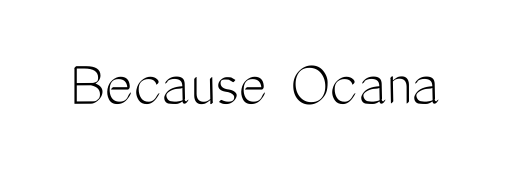
{"serif": "no", "italic": "no", "bold": "no", "weight": "light", "width": "condensed", "stroke_contrast": "medium", "x_height": "medium", "monospaced": "no", "underline": "no", "letter_spacing": "normal", "letter_spacing_em": 0.0, "glyph_px": 67}
